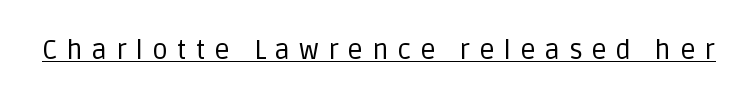
The image shows 27 px text type, upright; set unusually wide letter spacing (+0.33 em), underlined.
